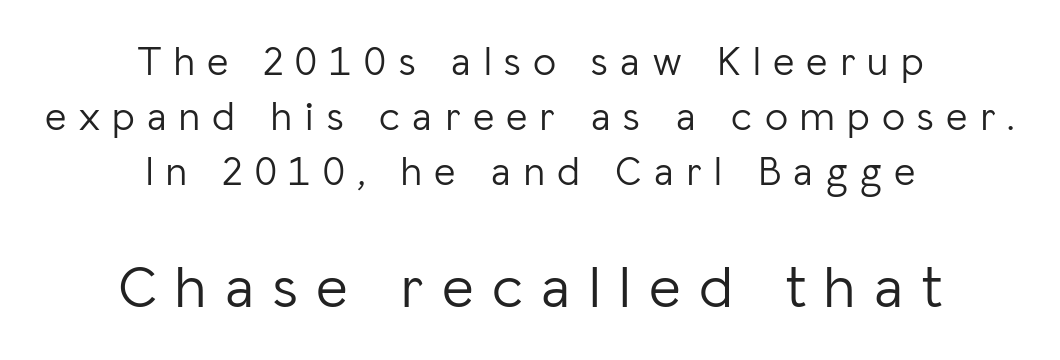
Glyph-to-glyph distance is far greater than everyday printed text. This sample has the flowing, uneven cadence of proportional lettering. The block sitting lower on the canvas is the one with enlarged characters. Lines of text with bare space underneath.
